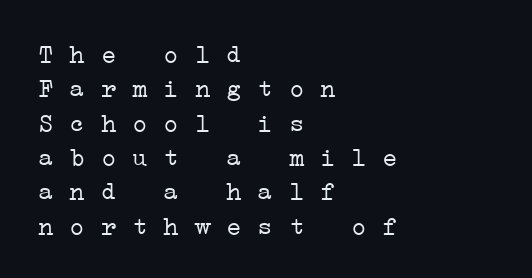
The foot of each line stays bare and open. Compared with a centered layout, this one pins lines to the left instead. The cut favours lightness, reaching ordinary text weight at its darkest. The designer left line spacing at the default.
